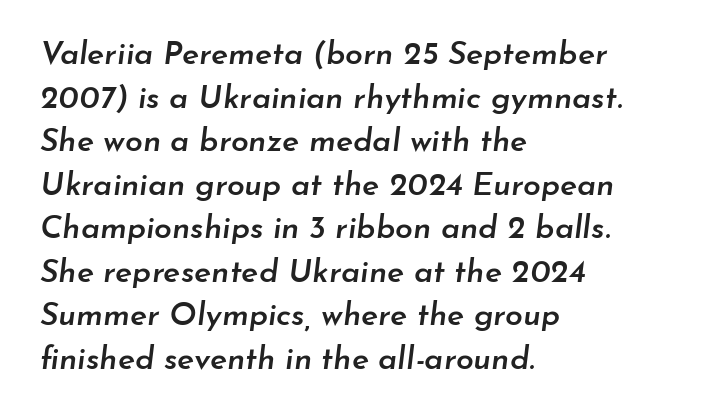
Q: Is the text bold? A: Semi-bold.
Q: Is the text italic (slanted)? A: Yes, it leans right by about 7 degrees.
Q: Is the text underlined? A: No.
Q: How is the paragraph aligned? A: Left-aligned.
Q: Is the spacing between letters normal or unusually wide? A: Normal.
Q: Is the spacing between lines tight, normal or loose? A: Normal.
Q: Width (condensed, normal, or wide)? A: Normal.
Q: Stroke contrast? A: Low.
Q: x-height? A: Small.
Q: Monospaced? A: No.
